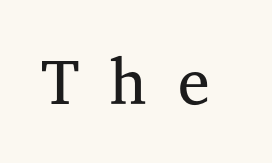
The image shows 64 px regular-weight serif type, upright; set unusually wide letter spacing (+0.48 em), not underlined; medium stroke contrast and a medium x-height.
